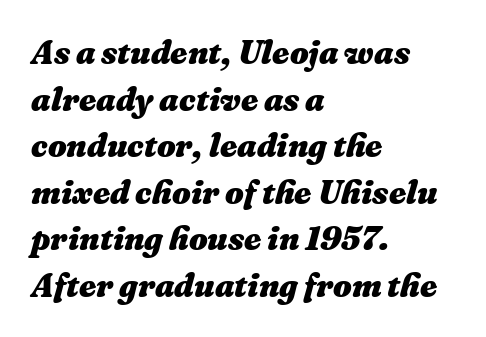
Q: Is the text bold? A: Yes.
Q: Is the text italic (slanted)? A: Yes, it leans right by about 16 degrees.
Q: Is the text underlined? A: No.
Q: How is the paragraph aligned? A: Left-aligned.
Q: Is the spacing between letters normal or unusually wide? A: Normal.
Q: Is the spacing between lines tight, normal or loose? A: Normal.
Q: Width (condensed, normal, or wide)? A: Normal.
Q: Stroke contrast? A: Medium.
Q: x-height? A: Medium.
Q: Monospaced? A: No.
